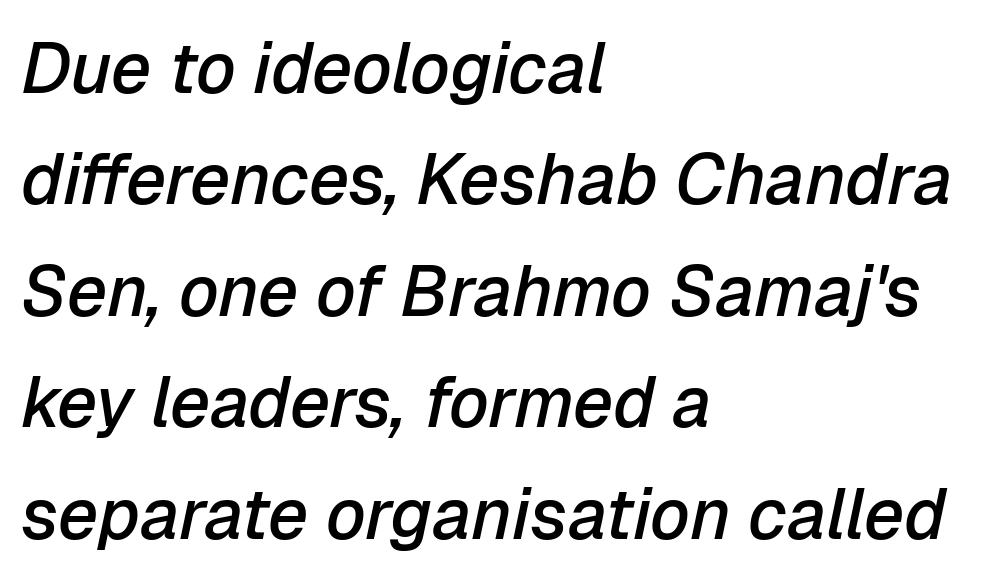
This is oblique type, the kind used for emphasis or titles. These lines are rendered in a variable-pitch font. One glance says typical: line gaps are just what's usual. This is the in-between weight designers call semibold or demi.
